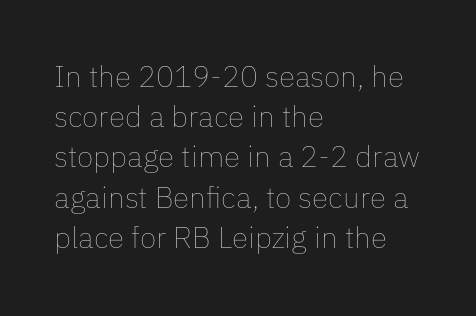
{"italic": "no", "bold": "no", "weight": "thin", "width": "normal", "stroke_contrast": "low", "x_height": "medium", "monospaced": "no", "underline": "no", "align": "left", "line_spacing": "normal", "line_spacing_ratio": 1.34, "letter_spacing": "normal", "letter_spacing_em": 0.0, "glyph_px": 30}
